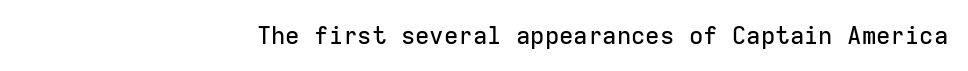
Q: Is the text italic (slanted)? A: No, it is upright.
Q: Is the text underlined? A: No.
Q: How is the paragraph aligned? A: Right-aligned.
Q: Is the spacing between letters normal or unusually wide? A: Normal.
